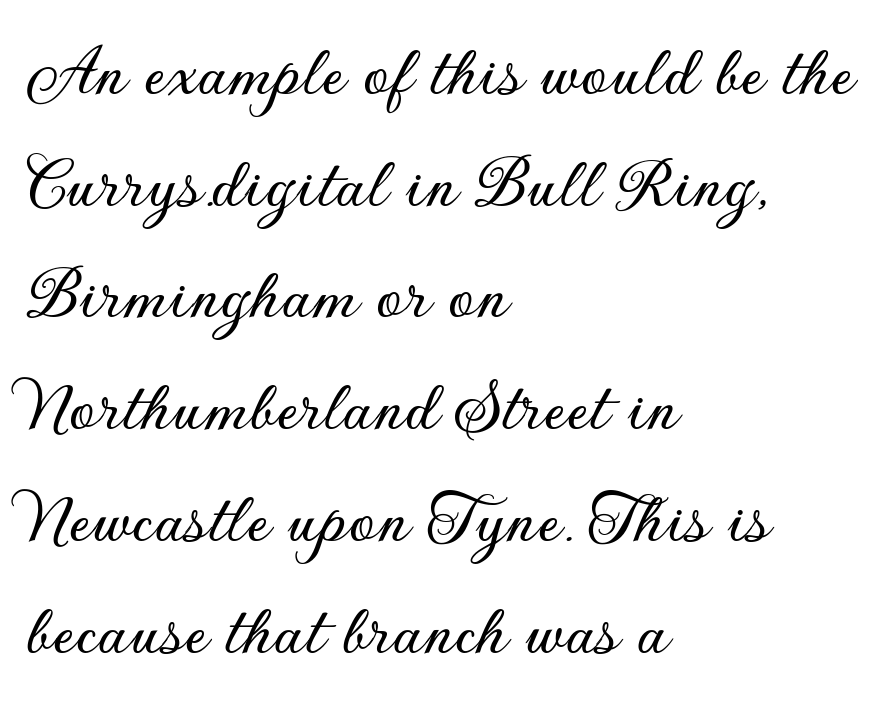
Q: Is the text italic (slanted)? A: Yes.
Q: Is the typeface a serif or a sans-serif typeface? A: Sans-serif.
Q: Is the text underlined? A: No.
Q: How is the paragraph aligned? A: Left-aligned.
Q: Is the spacing between letters normal or unusually wide? A: Normal.
Q: Is the spacing between lines tight, normal or loose? A: Normal.
Q: Width (condensed, normal, or wide)? A: Normal.
Q: Stroke contrast? A: Low.
Q: x-height? A: Small.
Q: Monospaced? A: No.
